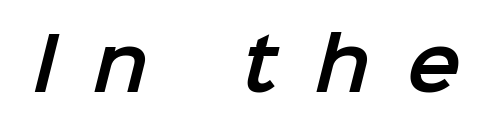
These lines have a slow, spaced-out rhythm from letter to letter. A sans-serif font was chosen for this passage. The glyphs are unaccompanied by any horizontal stroke below them. Varying glyph widths throughout — classic text-font behaviour.
